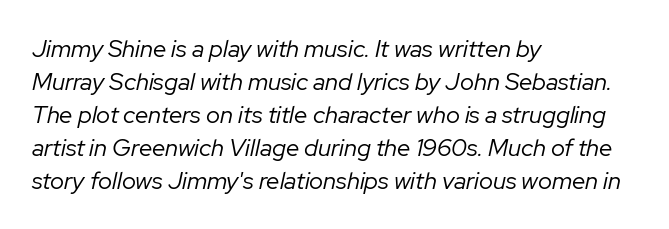
The image shows 24 px text type, italic (leaning right); set left-aligned, normal line spacing (1.37x), normal letter spacing, not underlined.
